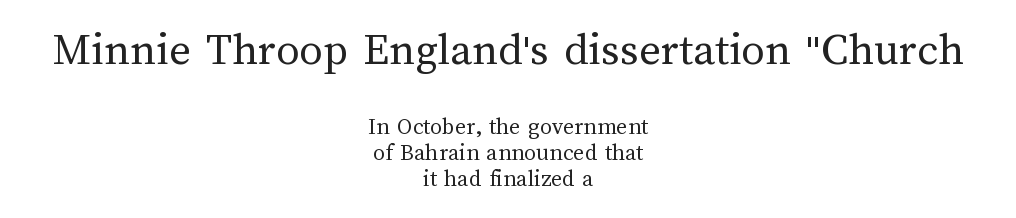
{"italic": "no", "bold": "no", "weight": "regular", "width": "normal", "stroke_contrast": "medium", "x_height": "medium", "monospaced": "no", "underline": "no", "align": "center", "line_spacing": "tight", "line_spacing_ratio": 1.08, "letter_spacing": "normal", "letter_spacing_em": 0.0, "larger_block": "first", "size_ratio": 1.96, "glyph_px": 47}
